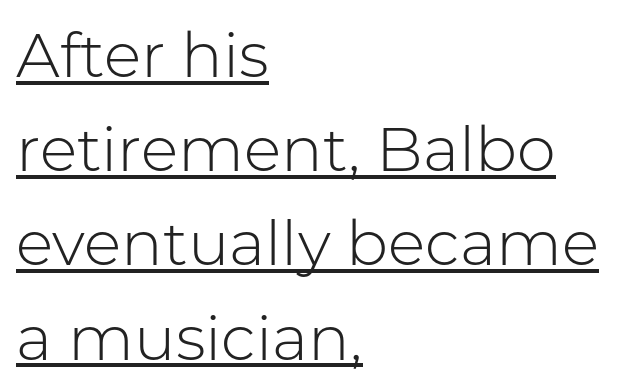
The letters look calm and open, with moderate or lighter stems. The lettering is marked with a stroke running underneath it. Summary of vertical rhythm: regular, with standard interline spacing. Proportional: the letters do not fall into vertical columns.
